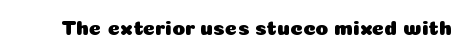
Every character sits straight up, as roman type does. The string is rendered with underlining switched off. Students, note that the glyphs here touch the page at normal intervals.
